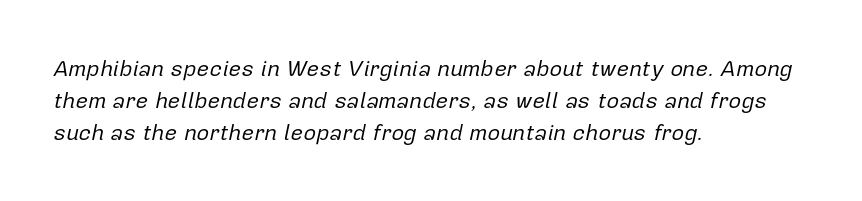
What stands out about the letter spacing? Nothing — it is the standard amount. The font's italic variant was chosen for this text. Each stroke keeps to a modest, everyday thickness or less. The rows are spaced the way most documents space them.
